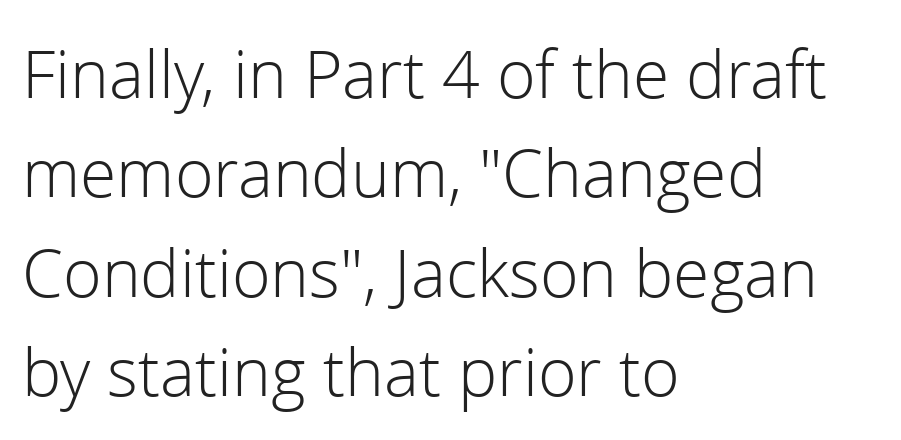
The image shows 71 px light sans-serif type, upright; set left-aligned, normal line spacing (1.4x), normal letter spacing, not underlined; low stroke contrast and a medium x-height.
